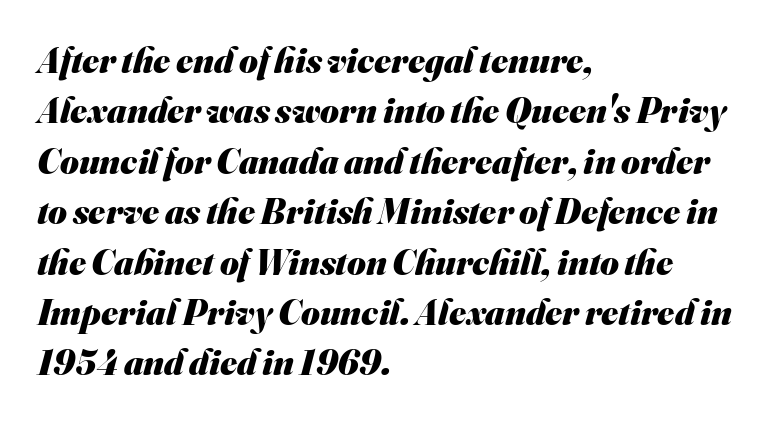
Q: Is the text bold? A: Yes.
Q: Is the typeface a serif or a sans-serif typeface? A: Sans-serif.
Q: Is the text underlined? A: No.
Q: How is the paragraph aligned? A: Left-aligned.
Q: Is the spacing between letters normal or unusually wide? A: Normal.
Q: Is the spacing between lines tight, normal or loose? A: Normal.
Q: Width (condensed, normal, or wide)? A: Normal.
Q: Stroke contrast? A: Medium.
Q: x-height? A: Small.
Q: Monospaced? A: No.
